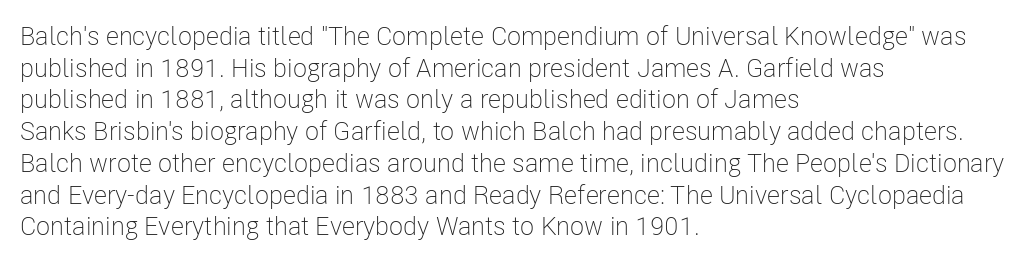
Q: Is the text bold? A: No.
Q: Is the text italic (slanted)? A: No, it is upright.
Q: Is the text underlined? A: No.
Q: How is the paragraph aligned? A: Left-aligned.
Q: Is the spacing between letters normal or unusually wide? A: Normal.
